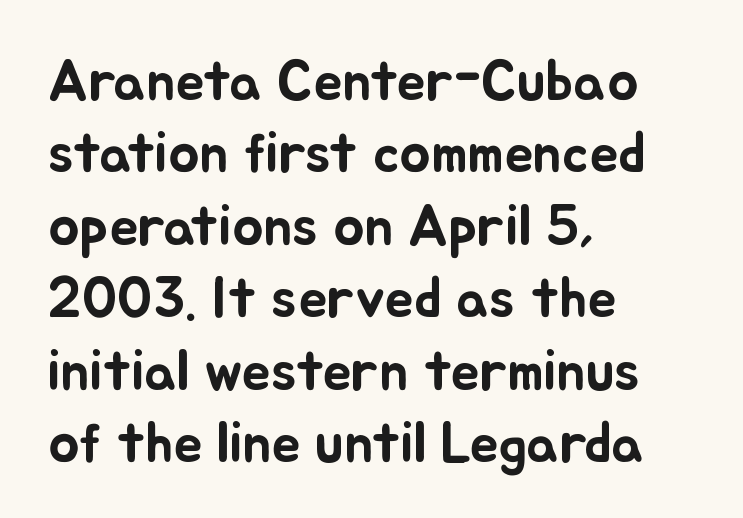
Q: Is the text italic (slanted)? A: No, it is upright.
Q: Is the text underlined? A: No.
Q: How is the paragraph aligned? A: Left-aligned.
Q: Is the spacing between letters normal or unusually wide? A: Normal.
Q: Is the spacing between lines tight, normal or loose? A: Normal.
Q: Width (condensed, normal, or wide)? A: Normal.
Q: Stroke contrast? A: Low.
Q: x-height? A: Small.
Q: Monospaced? A: No.
